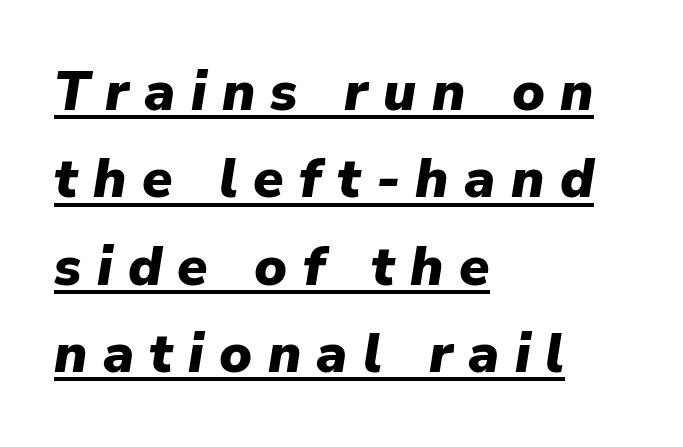
Q: Is the text bold? A: Yes.
Q: Is the text italic (slanted)? A: Yes, it leans right by about 9 degrees.
Q: Is the text underlined? A: Yes.
Q: How is the paragraph aligned? A: Left-aligned.
Q: Is the spacing between letters normal or unusually wide? A: Unusually wide.
Q: Is the spacing between lines tight, normal or loose? A: Normal.
Q: Width (condensed, normal, or wide)? A: Normal.
Q: Stroke contrast? A: Low.
Q: x-height? A: Medium.
Q: Monospaced? A: No.
